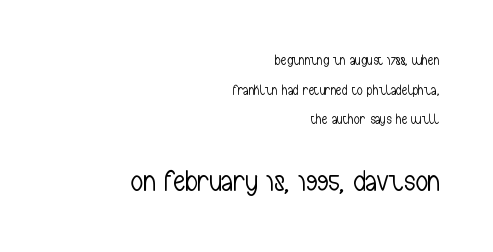
Is there much room between lines? Yes — plenty of vertical air separates them. Layout note: lines flush right. These lines keep a tight, regular rhythm from letter to letter. Unlike a traditional serif, this face leaves its strokes unadorned. Each row of text sits above clean, open space. You could not count columns in this text — the font is proportionally spaced.
